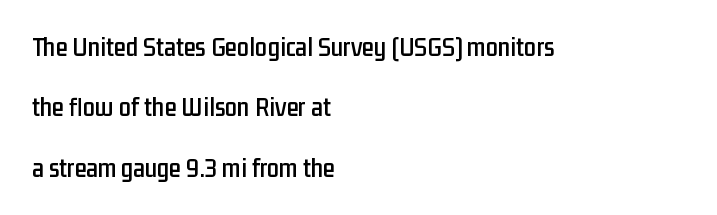
In terms of letterspacing, this is plain default setting. A great deal of white space separates one row of letters from the next. Unmarked baselines from the first word to the last. These lines were composed using upright roman letters.
